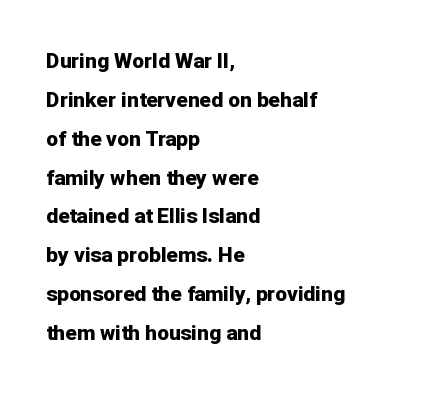
Underline: absent. A roman cut, with each character standing at attention. Tracking value appears to be zero — textbook default spacing. The passage shown is emphatically bold. This rendering uses left alignment, leaving the right contour irregular.
